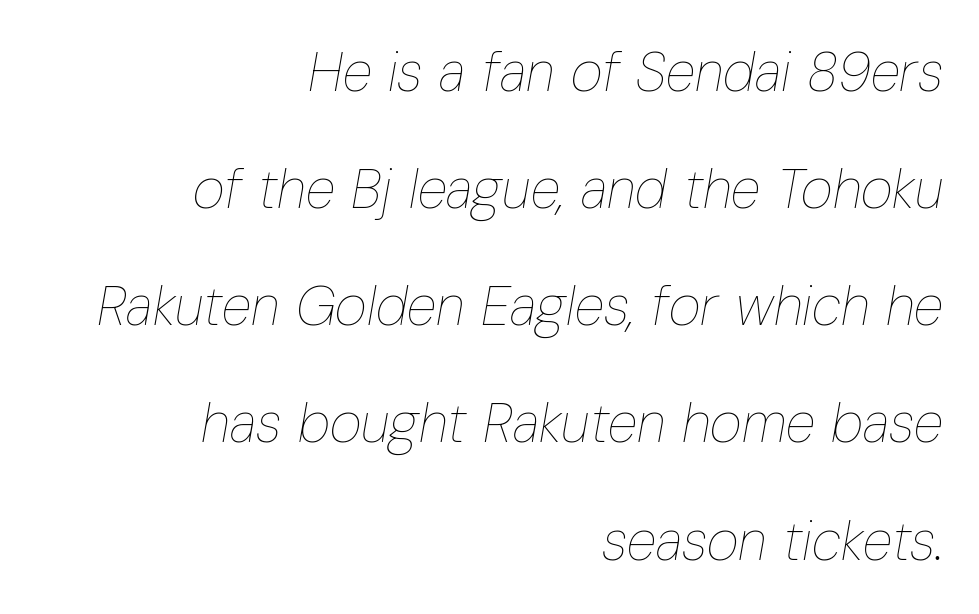
Anything drawn beneath the words? Only blank space. The designer dialed line spacing up above the default. The typesetting does not lean heavy: it is not bold. The letters sit at their default tracking, neither squeezed nor spread.
